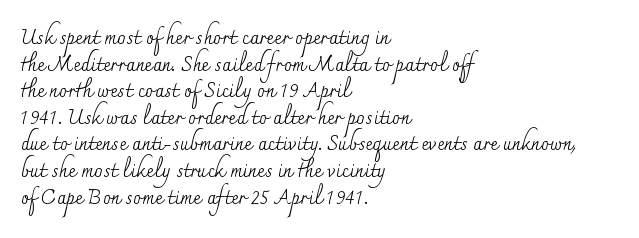
Q: Is the text bold? A: No.
Q: Is the text italic (slanted)? A: Yes.
Q: Is the text underlined? A: No.
Q: How is the paragraph aligned? A: Left-aligned.
Q: Is the spacing between letters normal or unusually wide? A: Normal.
Q: Is the spacing between lines tight, normal or loose? A: Normal.
